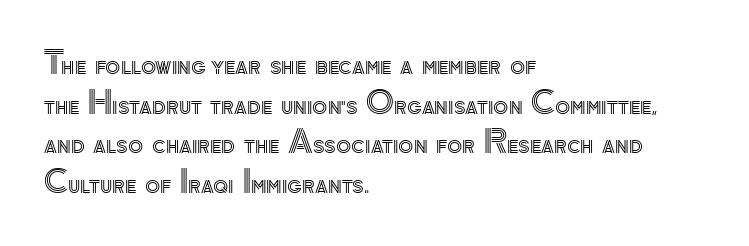
Glyph-to-glyph distance matches everyday printed text. Each letter keeps its own natural width here, so spacing adapts to shape. This sample uses an upright cut, with every glyph sitting square on the baseline. Words float on clear page, feet unadorned. If you measured baseline to baseline, you'd find a middling distance. The text block is weighted toward the left margin, trailing off unevenly rightward.
